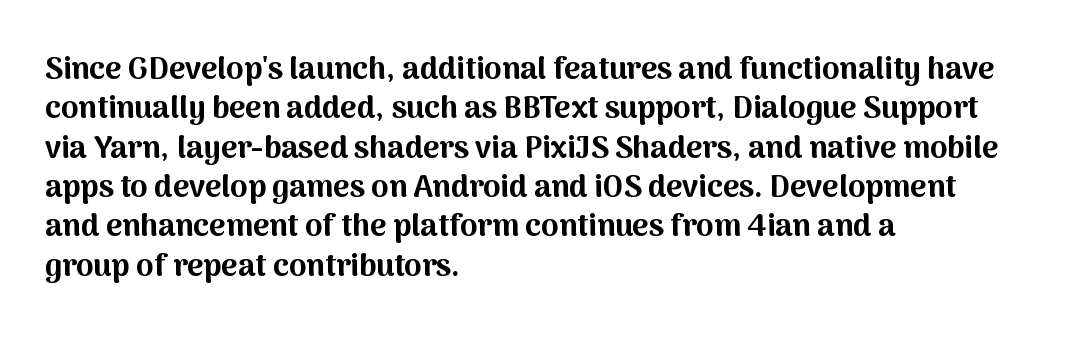
{"serif": "no", "italic": "no", "bold": "yes", "weight": "bold", "width": "normal", "stroke_contrast": "medium", "x_height": "medium", "monospaced": "no", "underline": "no", "align": "left", "line_spacing": "normal", "line_spacing_ratio": 1.27, "letter_spacing": "normal", "letter_spacing_em": 0.0, "glyph_px": 31}
